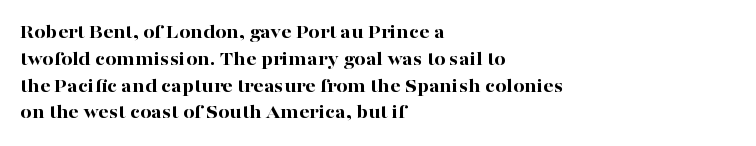
It's the straight-up-and-down kind of type. The letters sit at their default tracking, neither squeezed nor spread. Line starts are locked; line ends wander. This is heavy type, rendered in bold. Baseline-to-baseline distance is the conventional proportion of letter height.
